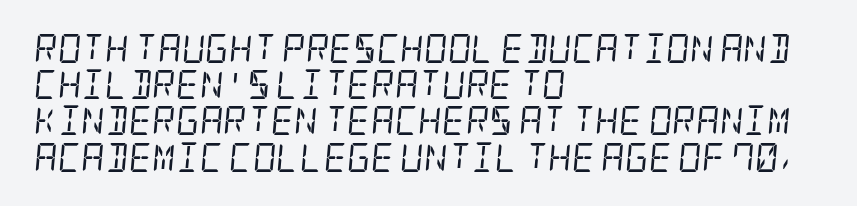
Q: Is the text bold? A: No.
Q: Is the text italic (slanted)? A: Yes, it leans right by about 5 degrees.
Q: Is the typeface a serif or a sans-serif typeface? A: Serif.
Q: Is the text underlined? A: No.
Q: How is the paragraph aligned? A: Left-aligned.
Q: Is the spacing between letters normal or unusually wide? A: Normal.
Q: Is the spacing between lines tight, normal or loose? A: Normal.
Q: Width (condensed, normal, or wide)? A: Condensed.
Q: Stroke contrast? A: Low.
Q: x-height? A: Large.
